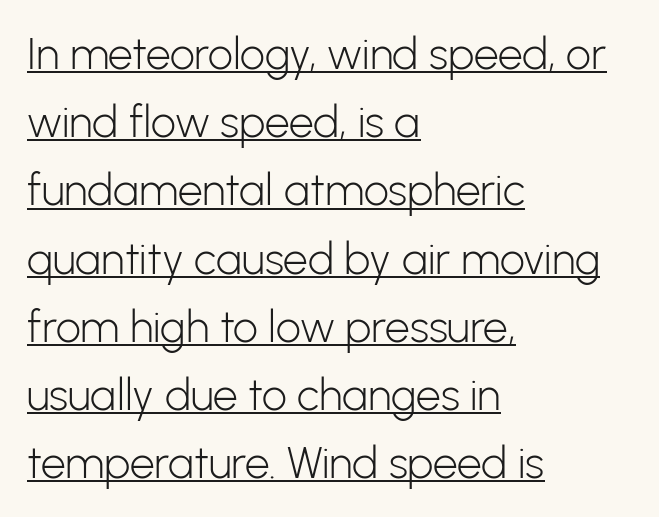
On a weight scale, this lands at 450 or below. Underline: present. A typesetter would call this proportional, since set widths differ per character. To sum up the face: it is a sans, with no serifs. The rendering anchors every line to the left-hand side. The lines sit at an ordinary, default distance from one another.
